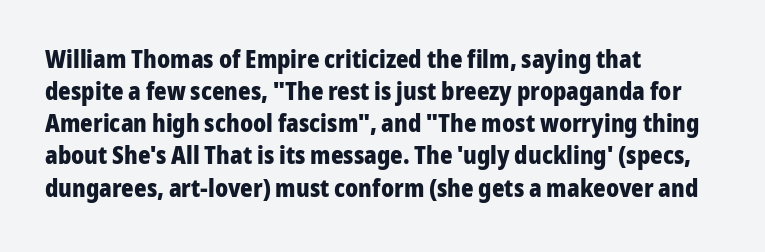
Q: Is the text bold? A: Yes.
Q: Is the text italic (slanted)? A: No, it is upright.
Q: Is the text underlined? A: No.
Q: How is the paragraph aligned? A: Left-aligned.
Q: Is the spacing between letters normal or unusually wide? A: Normal.
Q: Is the spacing between lines tight, normal or loose? A: Normal.
